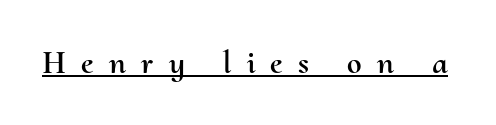
The image shows 33 px text type, upright; set unusually wide letter spacing (+0.46 em), underlined; medium stroke contrast and a small x-height.
